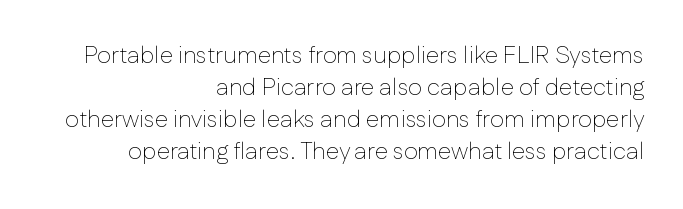
The image shows 24 px text type, upright; set right-aligned, normal line spacing (1.33x), normal letter spacing, not underlined.
